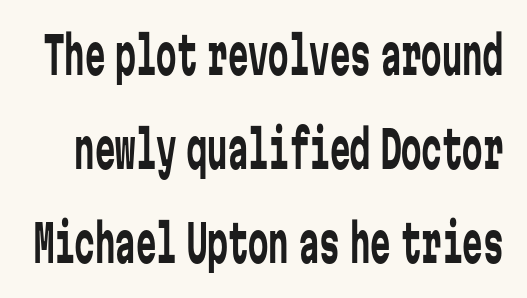
The image shows 51 px regular-weight, condensed sans-serif type, upright, monospaced; set line spacing 1.84x, normal letter spacing, not underlined; low stroke contrast and a medium x-height.
